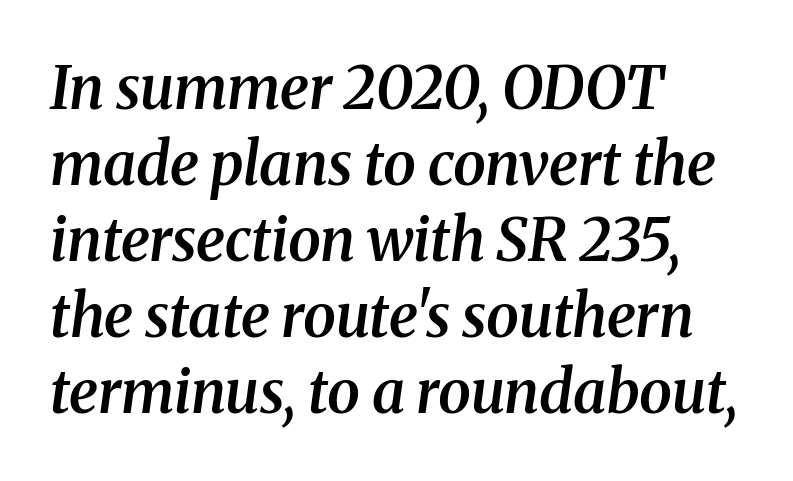
Q: Is the text bold? A: Semi-bold.
Q: Is the text italic (slanted)? A: Yes, it leans right by about 8 degrees.
Q: Is the typeface a serif or a sans-serif typeface? A: Serif.
Q: Is the text underlined? A: No.
Q: How is the paragraph aligned? A: Left-aligned.
Q: Is the spacing between letters normal or unusually wide? A: Normal.
Q: Is the spacing between lines tight, normal or loose? A: Normal.
Q: Width (condensed, normal, or wide)? A: Normal.
Q: Stroke contrast? A: Medium.
Q: x-height? A: Medium.
Q: Monospaced? A: No.
